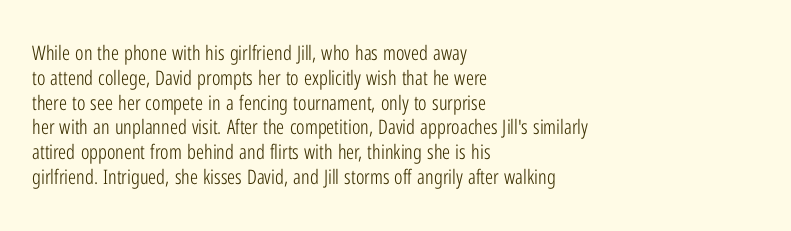
The image shows 20 px text type, upright; set left-aligned, line spacing 1.24x, normal letter spacing, not underlined.
